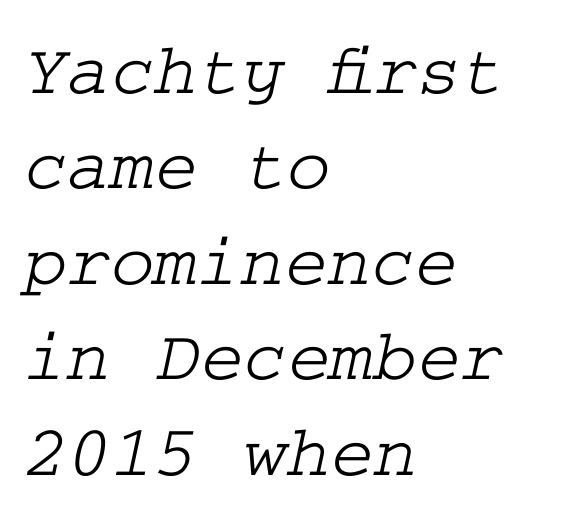
Q: Is the typeface a serif or a sans-serif typeface? A: Serif.
Q: Is the text underlined? A: No.
Q: How is the paragraph aligned? A: Left-aligned.
Q: Is the spacing between letters normal or unusually wide? A: Normal.
Q: Is the spacing between lines tight, normal or loose? A: Normal.
Q: Width (condensed, normal, or wide)? A: Wide.
Q: Stroke contrast? A: Low.
Q: x-height? A: Medium.
